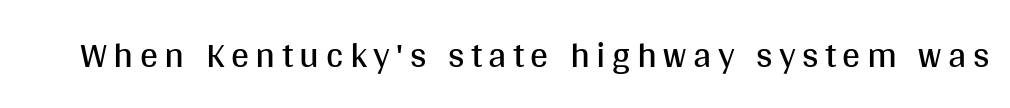
The image shows 36 px regular-weight sans-serif type, upright; set not underlined; medium stroke contrast and a large x-height.
